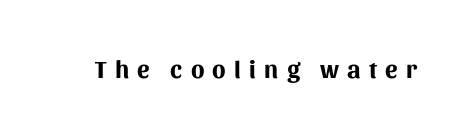
The specimen omits any rule beneath the text block's lines. Honestly, the letter spacing is so wide it's the main thing you notice. The letters stand upright; this is a roman face. Weight check: bold — yes, fully.
